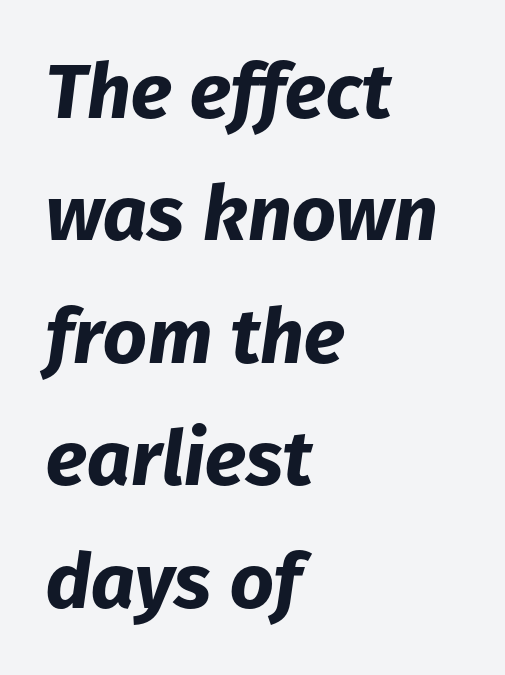
The image shows 77 px bold type, italic (leaning right); set left-aligned, normal line spacing (1.59x), normal letter spacing, not underlined; low stroke contrast and a medium x-height.
